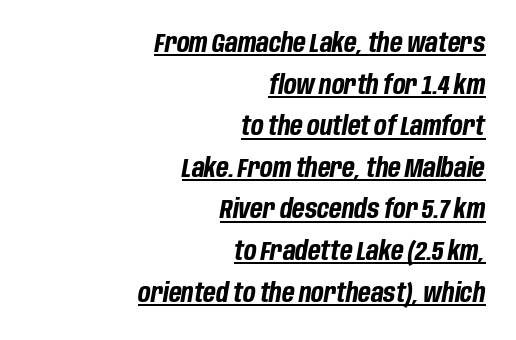
Words appear dense and cohesive because spacing is normal. Every character sits at an angle, as italics do. The rendered words wear a rule along their underside. The space between consecutive lines is moderate. The sample has been set heavy, in full bold.
